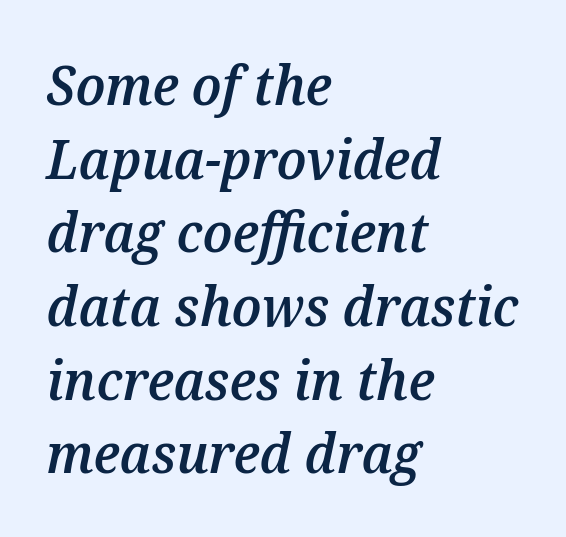
Q: Is the text bold? A: Semi-bold.
Q: Is the text italic (slanted)? A: Yes, it leans right by about 12 degrees.
Q: Is the text underlined? A: No.
Q: How is the paragraph aligned? A: Left-aligned.
Q: Is the spacing between letters normal or unusually wide? A: Normal.
Q: Is the spacing between lines tight, normal or loose? A: Normal.
Q: Width (condensed, normal, or wide)? A: Normal.
Q: Stroke contrast? A: Medium.
Q: x-height? A: Medium.
Q: Monospaced? A: No.
